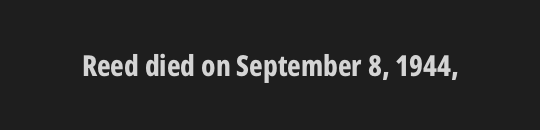
{"serif": "no", "italic": "no", "bold": "yes", "weight": "bold", "width": "condensed", "stroke_contrast": "low", "x_height": "medium", "monospaced": "no", "underline": "no", "letter_spacing": "normal", "letter_spacing_em": 0.0, "glyph_px": 29}
